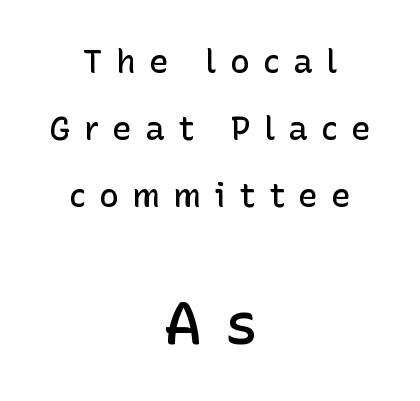
Firm but not heavy-handed strokes: this text is semibold. Notice how the passage keeps no hard edge, just a central spine. Rendered with straight, roman letterforms. The words here are not underlined.
